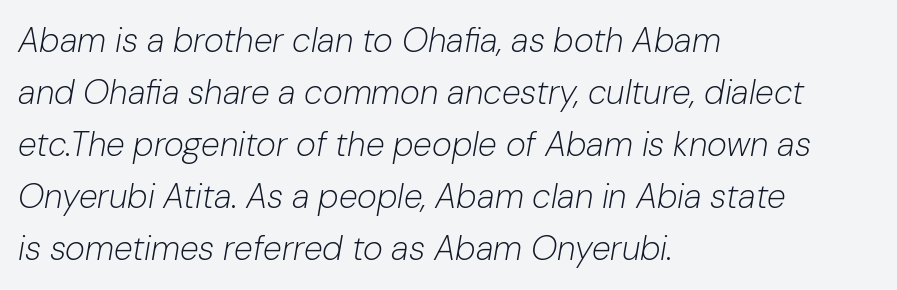
Slanted lettering throughout. Nobody touched the tracking dial on this one. The passage shown stacks its lines at a standard gap. Stem width sits at or under what a default text font uses.
